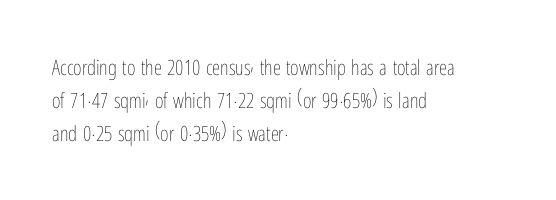
Q: Is the text bold? A: No.
Q: Is the text italic (slanted)? A: No, it is upright.
Q: Is the text underlined? A: No.
Q: How is the paragraph aligned? A: Left-aligned.
Q: Is the spacing between letters normal or unusually wide? A: Normal.
Q: Is the spacing between lines tight, normal or loose? A: Normal.
